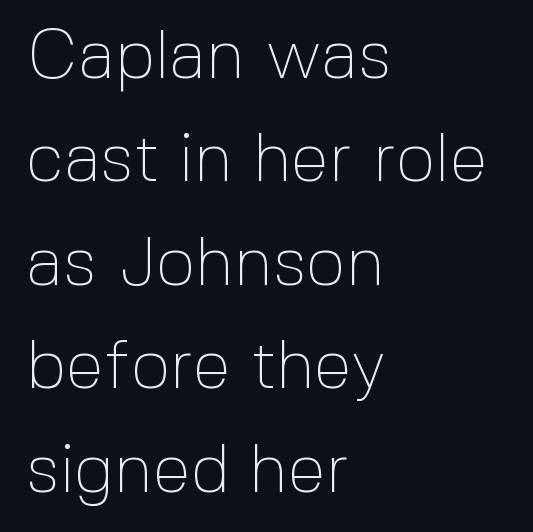
Q: Is the text bold? A: No.
Q: Is the text italic (slanted)? A: No, it is upright.
Q: Is the typeface a serif or a sans-serif typeface? A: Sans-serif.
Q: Is the text underlined? A: No.
Q: How is the paragraph aligned? A: Left-aligned.
Q: Is the spacing between letters normal or unusually wide? A: Normal.
Q: Is the spacing between lines tight, normal or loose? A: Normal.
Q: Width (condensed, normal, or wide)? A: Normal.
Q: x-height? A: Medium.
Q: Monospaced? A: No.
